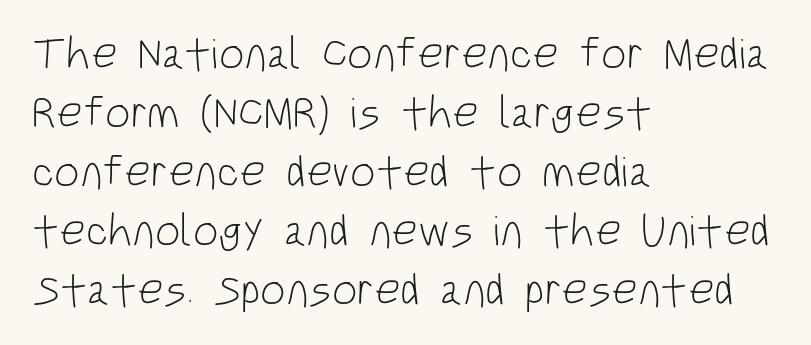
Is there much room between lines? A standard amount, neither cramped nor airy. The tracking reads as untouched default to a designer's eye. Type without underlining. A typesetter would call this proportional, since set widths differ per character.
